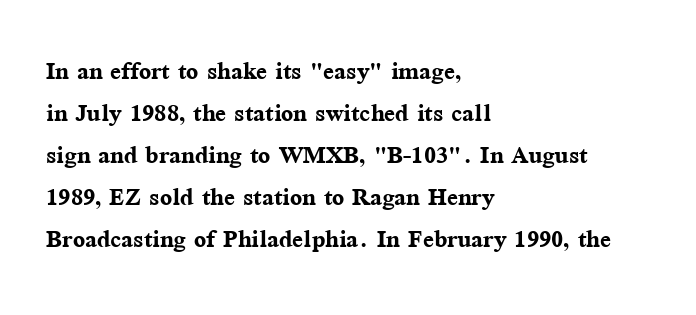
Summary of vertical rhythm: regular, with standard interline spacing. Posture: upright roman. The strokes are fattened all the way to bold. Spacing between characters is what you'd get straight out of the box. Caption: multi-line text, flush left, ragged right.
